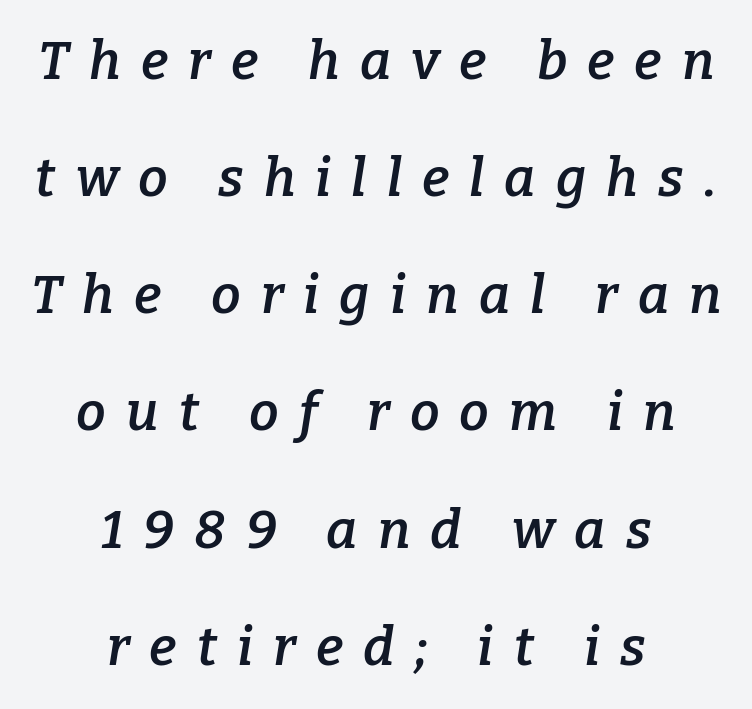
{"serif": "yes", "italic": "yes", "lean": "right", "slant_degrees": 9, "bold": "semi", "weight": "semibold", "width": "normal", "stroke_contrast": "low", "x_height": "medium", "monospaced": "no", "underline": "no", "align": "center", "line_spacing": "loose", "line_spacing_ratio": 2.21, "letter_spacing": "wide", "letter_spacing_em": 0.38, "glyph_px": 53}
